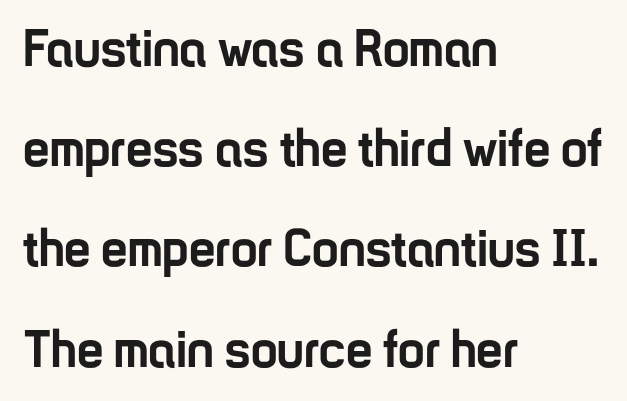
Q: Is the text bold? A: Yes.
Q: Is the text italic (slanted)? A: No, it is upright.
Q: Is the typeface a serif or a sans-serif typeface? A: Sans-serif.
Q: Is the text underlined? A: No.
Q: How is the paragraph aligned? A: Left-aligned.
Q: Is the spacing between letters normal or unusually wide? A: Normal.
Q: Width (condensed, normal, or wide)? A: Condensed.
Q: Stroke contrast? A: Low.
Q: x-height? A: Medium.
Q: Monospaced? A: No.
